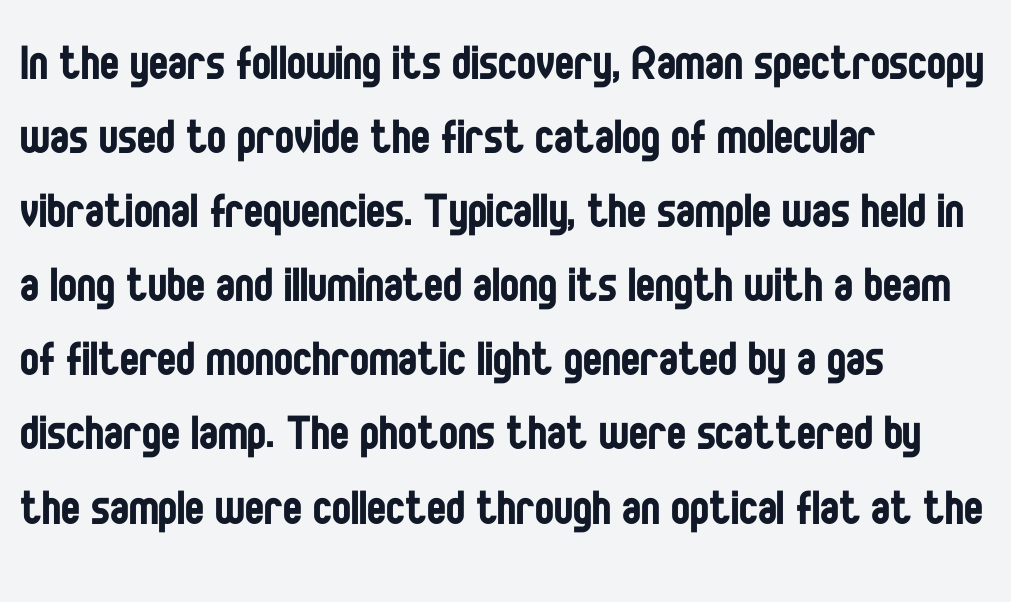
Q: Is the text bold? A: No.
Q: Is the text italic (slanted)? A: No, it is upright.
Q: Is the typeface a serif or a sans-serif typeface? A: Sans-serif.
Q: Is the text underlined? A: No.
Q: How is the paragraph aligned? A: Left-aligned.
Q: Is the spacing between letters normal or unusually wide? A: Normal.
Q: Is the spacing between lines tight, normal or loose? A: Normal.
Q: Width (condensed, normal, or wide)? A: Condensed.
Q: Stroke contrast? A: Low.
Q: x-height? A: Large.
Q: Monospaced? A: No.
